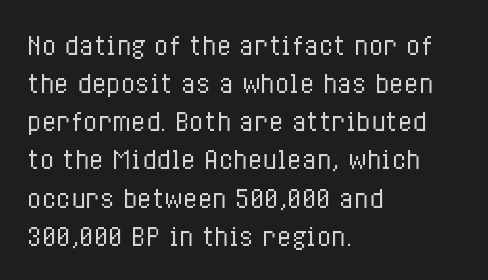
Is there much room between lines? A standard amount, neither cramped nor airy. A roman cut, with each character standing at attention. How are the letters spaced? Ordinarily, with no added tracking. This rendering features lettering with no underline. The paragraph shown leans on its left margin. The weight tops out at a normal text grade.
